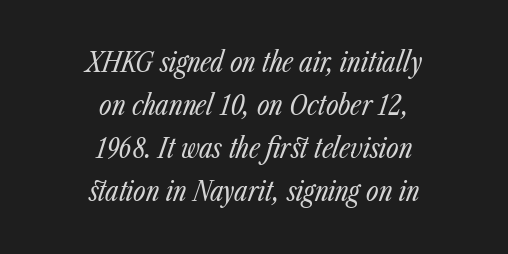
In terms of leading, this rendering sits right in the middle. The rendering keeps characters at their native spacing. Looking at the ascenders, they clearly lean. The specimen omits any rule beneath the text block's lines. The passage is arranged like a title page — every line centered.
